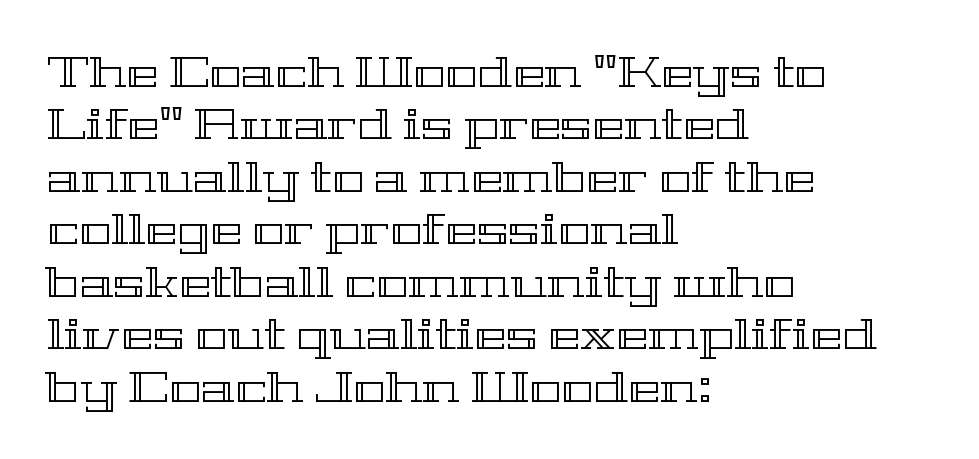
Q: Is the text italic (slanted)? A: No, it is upright.
Q: Is the text underlined? A: No.
Q: How is the paragraph aligned? A: Left-aligned.
Q: Is the spacing between letters normal or unusually wide? A: Normal.
Q: Width (condensed, normal, or wide)? A: Wide.
Q: x-height? A: Medium.
Q: Monospaced? A: No.
